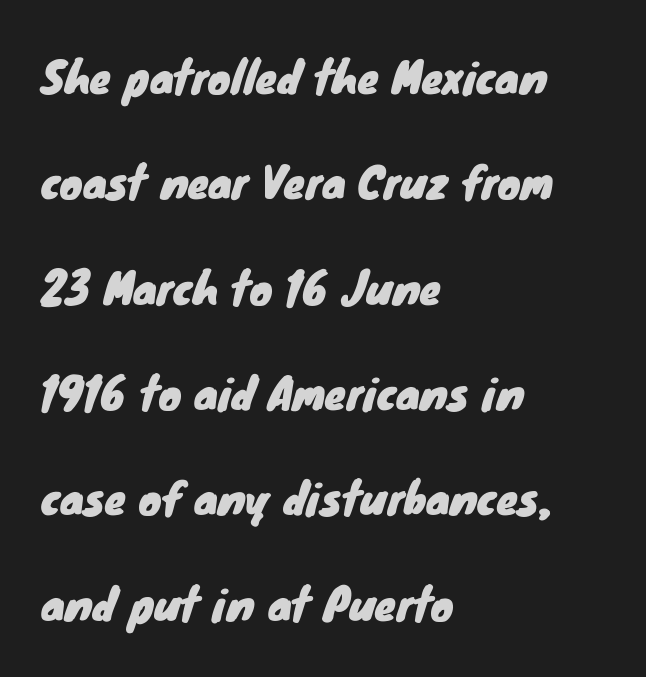
There is no visible air inserted between adjacent glyphs. A student would call this left alignment; a typographer would say flush left, rag right. The area under the type is left untouched. To sum up the face: it is a sans, with no serifs.
